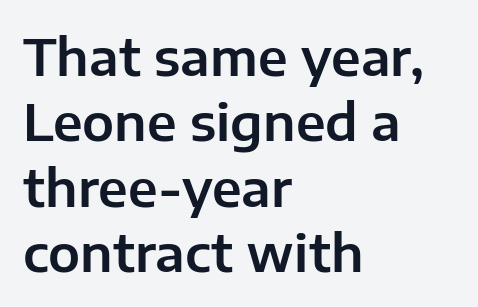
The image shows 51 px sans-serif type, upright; set left-aligned, normal line spacing (1.28x), normal letter spacing, not underlined; low stroke contrast and a medium x-height.
